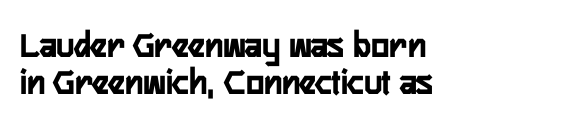
{"serif": "no", "italic": "no", "bold": "yes", "weight": "semibold", "width": "condensed", "stroke_contrast": "low", "x_height": "medium", "monospaced": "no", "underline": "no", "align": "left", "line_spacing": "tight", "line_spacing_ratio": 0.97, "letter_spacing": "normal", "letter_spacing_em": 0.0, "glyph_px": 38}
